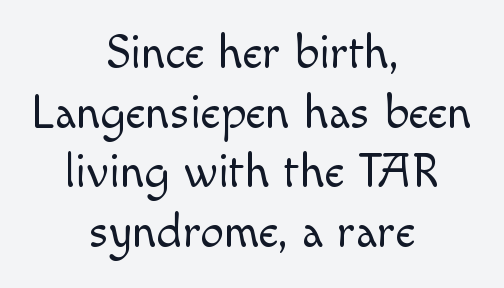
Q: Is the text bold? A: No.
Q: Is the text italic (slanted)? A: No, it is upright.
Q: Is the typeface a serif or a sans-serif typeface? A: Sans-serif.
Q: Is the text underlined? A: No.
Q: How is the paragraph aligned? A: Centered.
Q: Is the spacing between letters normal or unusually wide? A: Normal.
Q: Is the spacing between lines tight, normal or loose? A: Normal.
Q: Width (condensed, normal, or wide)? A: Normal.
Q: x-height? A: Small.
Q: Monospaced? A: No.
